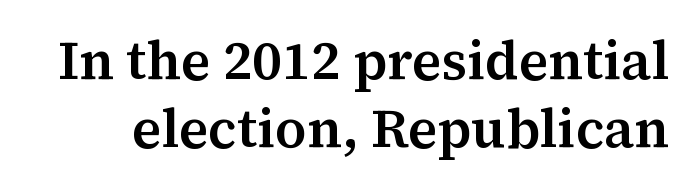
The image shows 54 px serif type, upright; set normal line spacing (1.26x), normal letter spacing, not underlined; medium stroke contrast and a medium x-height.
